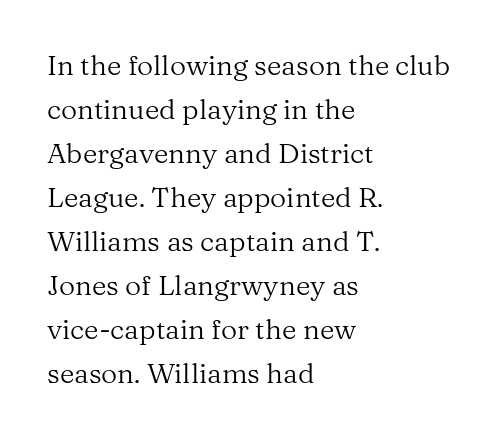
The image shows 28 px regular-weight serif type, upright; set left-aligned, normal line spacing (1.57x), normal letter spacing, not underlined; medium stroke contrast and a medium x-height.
